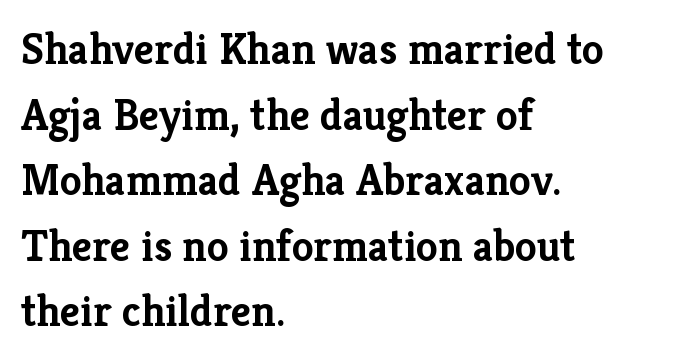
If you measured baseline to baseline, you'd find a middling distance. Posture: upright roman. Weight: bold. The face used here is rendered with its standard letterfit. Classification — serif. Here the designer chose a conventional face with non-uniform glyph widths.
